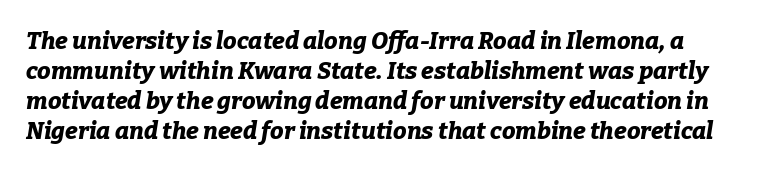
{"italic": "yes", "lean": "right", "slant_degrees": 9, "bold": "yes", "underline": "no", "line_spacing": "normal", "line_spacing_ratio": 1.25, "letter_spacing": "normal", "letter_spacing_em": 0.0, "glyph_px": 24}
